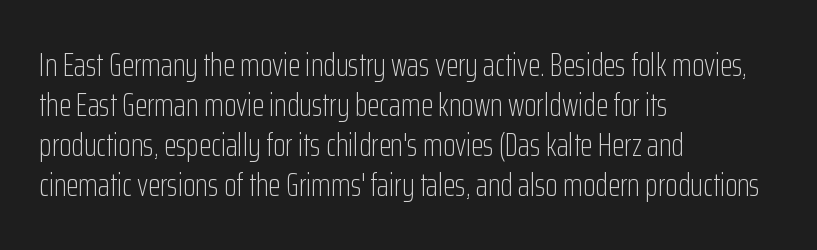
{"serif": "no", "italic": "no", "bold": "no", "weight": "light", "width": "condensed", "stroke_contrast": "low", "x_height": "medium", "monospaced": "no", "underline": "no", "align": "left", "line_spacing": "normal", "line_spacing_ratio": 1.25, "letter_spacing": "normal", "letter_spacing_em": 0.0, "glyph_px": 32}
